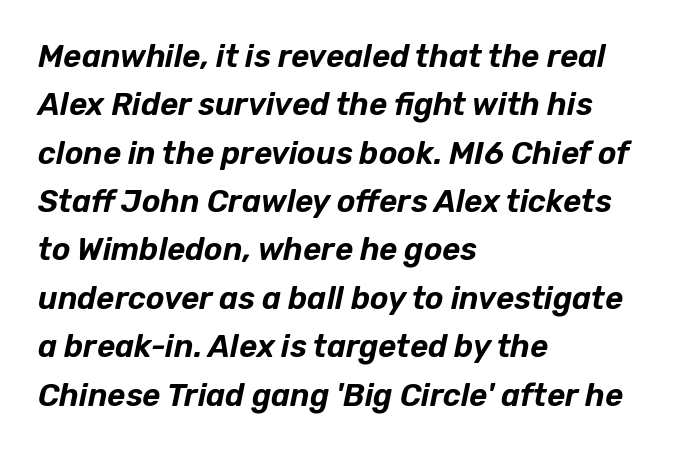
What's the leading like? Ordinary, nothing unusual. Do the characters align in a grid? No, the font is proportional. One-word summary of the alignment: left. Descenders are the only things crossing below the line. Designer's note — italics engaged. Nothing unusual about the tracking: characters are spaced as the font intends.
